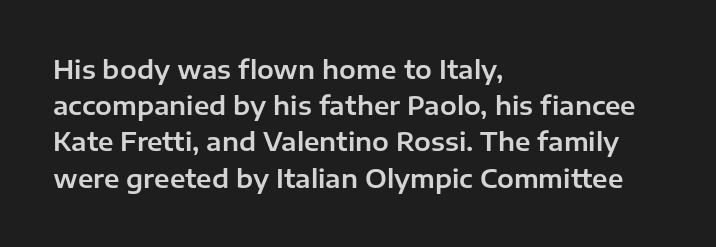
{"italic": "no", "underline": "no", "align": "left", "line_spacing": "normal", "line_spacing_ratio": 1.45, "letter_spacing": "normal", "letter_spacing_em": 0.0, "glyph_px": 25}
